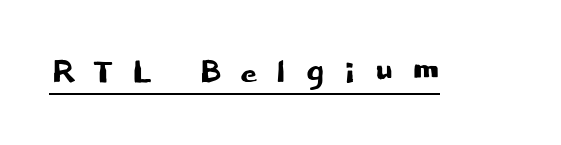
{"serif": "no", "italic": "no", "width": "normal", "stroke_contrast": "low", "x_height": "large", "monospaced": "no", "underline": "yes", "letter_spacing": "wide", "letter_spacing_em": 0.35, "glyph_px": 46}
